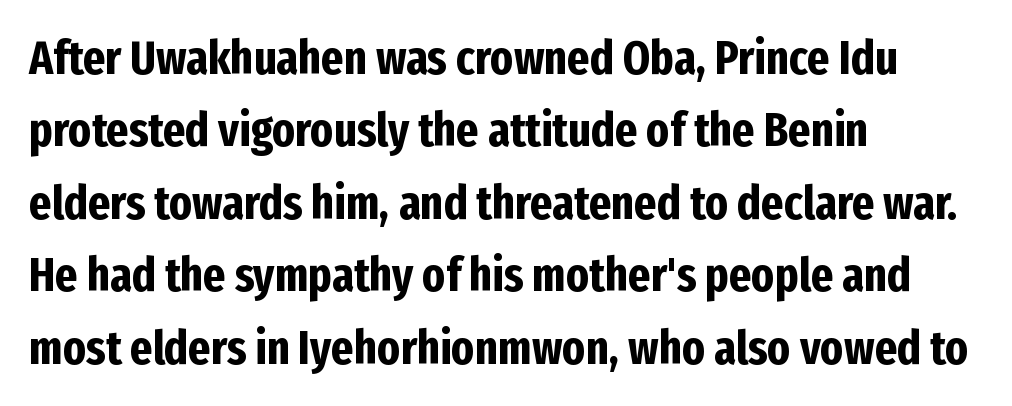
The letters carry no serifs — their stems end cleanly without finishing strokes. Posture: upright roman. The strokes are fattened all the way to bold. Looks like regular typesetting: each glyph gets only the width it needs. Underlining? Definitely not there. If you drew a ruler down the left edge, every line would touch it.
